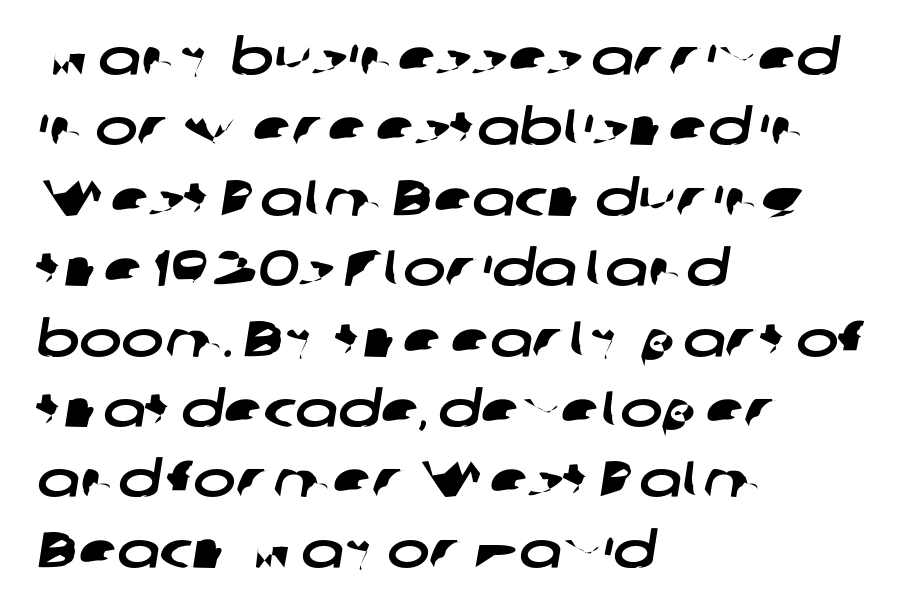
Q: Is the typeface a serif or a sans-serif typeface? A: Sans-serif.
Q: Is the text underlined? A: No.
Q: How is the paragraph aligned? A: Left-aligned.
Q: Is the spacing between letters normal or unusually wide? A: Normal.
Q: Is the spacing between lines tight, normal or loose? A: Normal.
Q: Width (condensed, normal, or wide)? A: Wide.
Q: Stroke contrast? A: Low.
Q: x-height? A: Medium.
Q: Monospaced? A: No.
